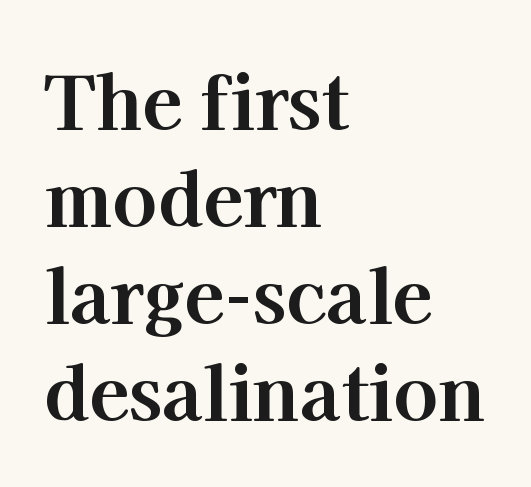
{"serif": "yes", "italic": "no", "bold": "yes", "weight": "bold", "width": "normal", "stroke_contrast": "high", "x_height": "medium", "monospaced": "no", "underline": "no", "align": "left", "line_spacing": "normal", "line_spacing_ratio": 1.31, "letter_spacing": "normal", "letter_spacing_em": 0.0, "glyph_px": 74}
